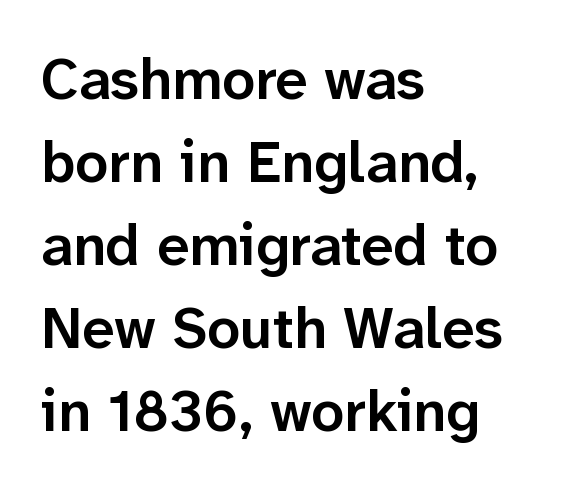
The image shows 58 px semibold sans-serif type, upright; set left-aligned, normal line spacing (1.43x), normal letter spacing, not underlined; low stroke contrast and a medium x-height.
